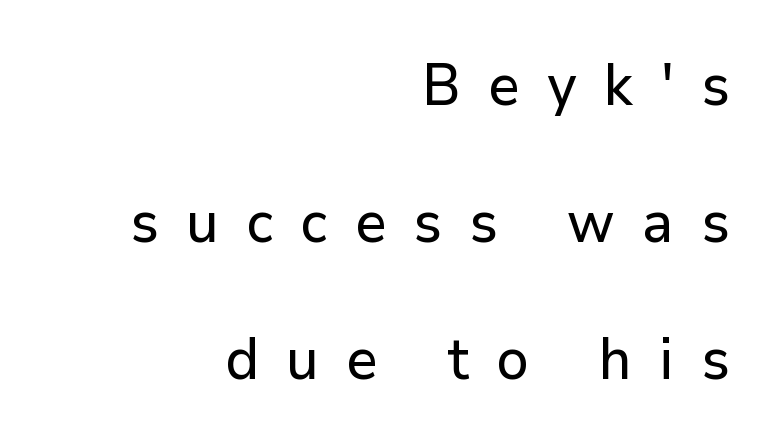
{"serif": "no", "italic": "no", "width": "normal", "stroke_contrast": "low", "x_height": "medium", "monospaced": "no", "underline": "no", "align": "right", "line_spacing": "loose", "line_spacing_ratio": 2.36, "letter_spacing": "wide", "letter_spacing_em": 0.47, "glyph_px": 58}
